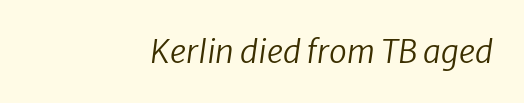
The image shows 32 px regular-weight type, italic (leaning right); set right-aligned, normal letter spacing, not underlined; low stroke contrast and a medium x-height.
